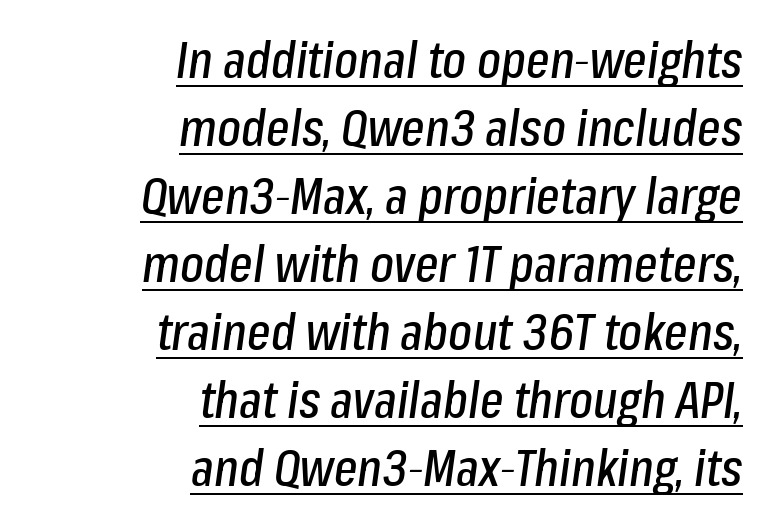
Q: Is the text italic (slanted)? A: Yes, it leans right by about 8 degrees.
Q: Is the text underlined? A: Yes.
Q: How is the paragraph aligned? A: Right-aligned.
Q: Is the spacing between letters normal or unusually wide? A: Normal.
Q: Is the spacing between lines tight, normal or loose? A: Normal.
Q: Width (condensed, normal, or wide)? A: Condensed.
Q: Stroke contrast? A: Low.
Q: x-height? A: Medium.
Q: Monospaced? A: No.
